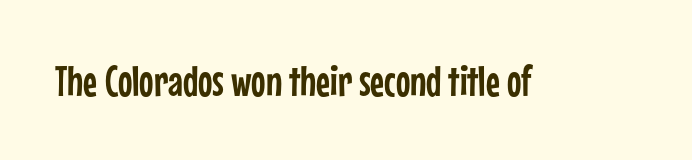
Spacing verdict: proportional, widths tailored to each character. The face used here is a sans, in the tradition of grotesques and geometrics. Every stem runs plumb, perpendicular to the baseline. Default kerning and tracking; the words read as compact shapes. Quick note: underline off.
